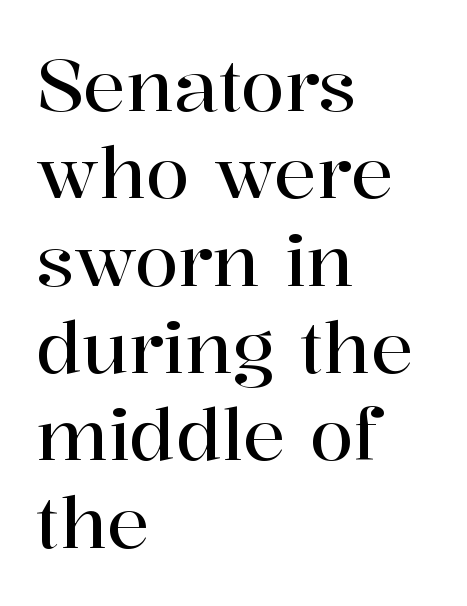
{"serif": "yes", "italic": "no", "width": "normal", "stroke_contrast": "high", "x_height": "medium", "monospaced": "no", "underline": "no", "align": "left", "line_spacing_ratio": 1.23, "letter_spacing": "normal", "letter_spacing_em": 0.0, "glyph_px": 71}
